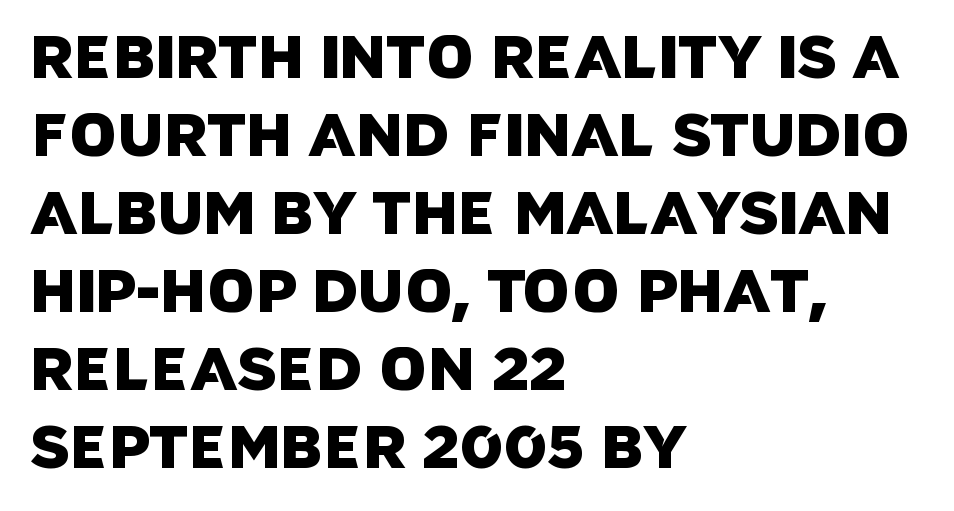
{"serif": "no", "width": "normal", "stroke_contrast": "low", "x_height": "large", "monospaced": "no", "underline": "no", "align": "left", "line_spacing": "normal", "line_spacing_ratio": 1.3, "letter_spacing": "normal", "letter_spacing_em": 0.0, "glyph_px": 60}
